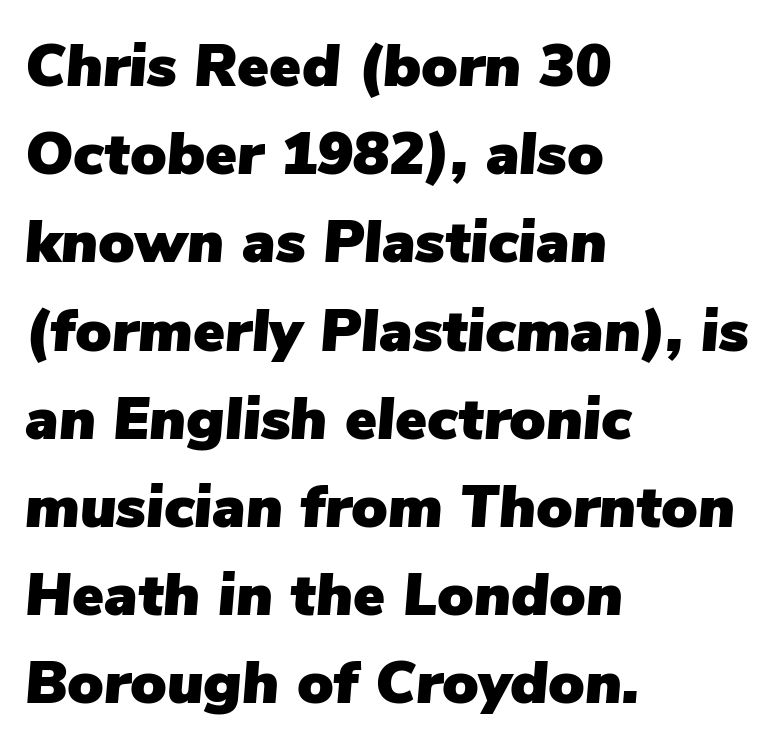
The image shows 60 px text type, italic (leaning right); set left-aligned, normal line spacing (1.47x), normal letter spacing, not underlined; low stroke contrast and a medium x-height.
